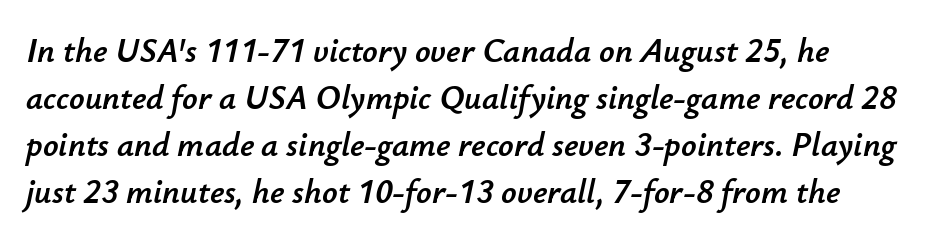
{"italic": "yes", "lean": "right", "slant_degrees": 12, "width": "normal", "stroke_contrast": "low", "x_height": "small", "monospaced": "no", "underline": "no", "line_spacing": "normal", "line_spacing_ratio": 1.38, "letter_spacing": "normal", "letter_spacing_em": 0.0, "glyph_px": 34}
